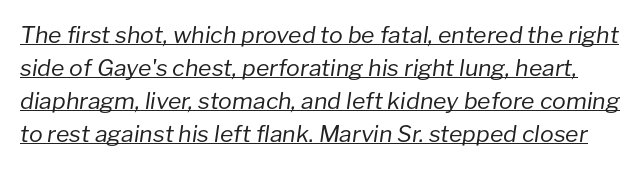
Compared with typical paragraphs, the rows here are spaced about the same. Look at the tracking — it's just the regular setting, nothing added. Quick note: underline on. The lettering tilts uniformly, giving the passage an italic look. The weight tops out at a normal text grade.
